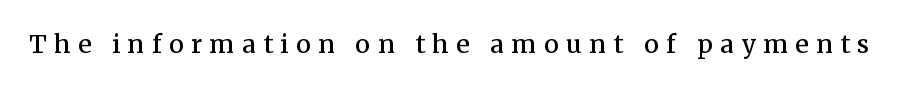
The image shows 25 px text type, upright; set unusually wide letter spacing (+0.3 em), not underlined.
